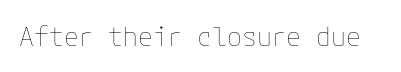
Has an underline been added? It has not. The type is set solid horizontally, with unmodified tracking. The characters are drawn with everyday or finer stroke widths. Every character sits straight up, as roman type does.
